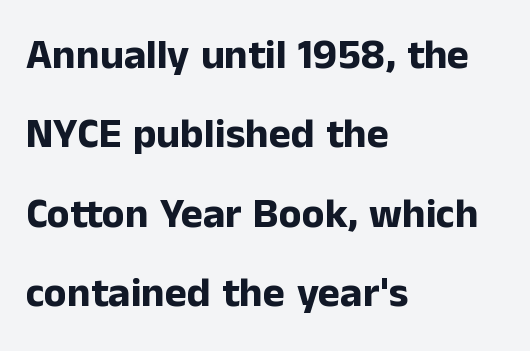
Q: Is the text bold? A: Yes.
Q: Is the text italic (slanted)? A: No, it is upright.
Q: Is the typeface a serif or a sans-serif typeface? A: Sans-serif.
Q: Is the text underlined? A: No.
Q: How is the paragraph aligned? A: Left-aligned.
Q: Is the spacing between letters normal or unusually wide? A: Normal.
Q: Width (condensed, normal, or wide)? A: Normal.
Q: Stroke contrast? A: Low.
Q: x-height? A: Medium.
Q: Monospaced? A: No.
